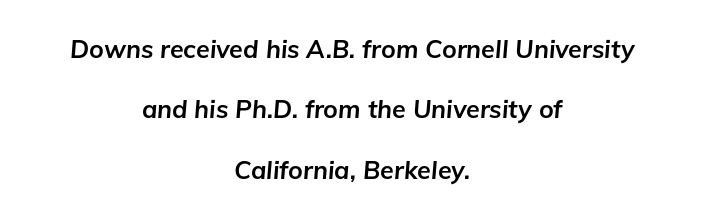
{"italic": "yes", "lean": "right", "slant_degrees": 5, "bold": "yes", "underline": "no", "align": "center", "line_spacing": "loose", "line_spacing_ratio": 2.42, "letter_spacing": "normal", "letter_spacing_em": 0.0, "glyph_px": 25}
